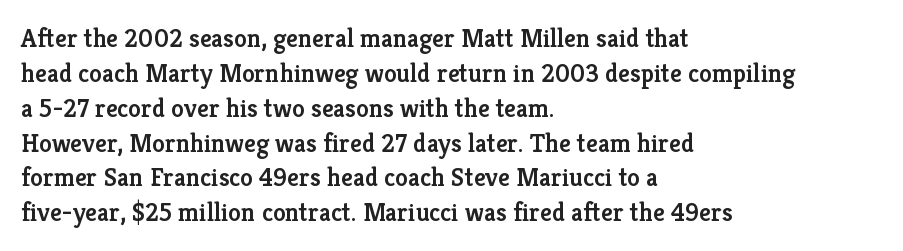
These words are printed semibold, heavier than regular yet not bold. If you measured baseline to baseline, you'd find a middling distance. Upright lettering throughout. Plain, unruled lines of type. Characters follow at the spacing the type designer built in. The lines in this sample share a left origin and differ only in where they stop.
